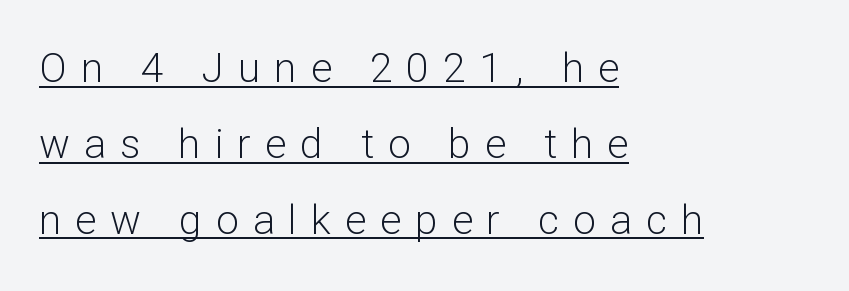
Q: Is the text bold? A: No.
Q: Is the text italic (slanted)? A: No, it is upright.
Q: Is the typeface a serif or a sans-serif typeface? A: Sans-serif.
Q: Is the text underlined? A: Yes.
Q: How is the paragraph aligned? A: Left-aligned.
Q: Is the spacing between letters normal or unusually wide? A: Unusually wide.
Q: Width (condensed, normal, or wide)? A: Normal.
Q: Stroke contrast? A: Low.
Q: x-height? A: Medium.
Q: Monospaced? A: No.
